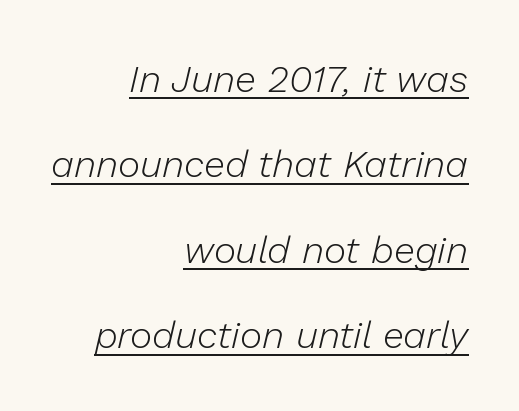
The image shows 38 px light type, italic (leaning right); set right-aligned, loose line spacing (2.25x), normal letter spacing, underlined; low stroke contrast and a medium x-height.
